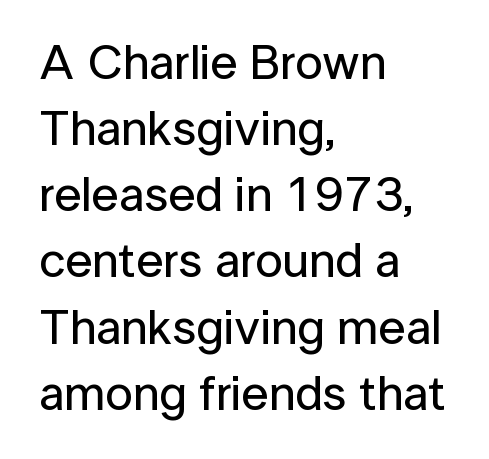
{"serif": "no", "italic": "no", "width": "normal", "stroke_contrast": "low", "x_height": "medium", "monospaced": "no", "underline": "no", "align": "left", "line_spacing": "normal", "line_spacing_ratio": 1.35, "letter_spacing": "normal", "letter_spacing_em": 0.0, "glyph_px": 49}
